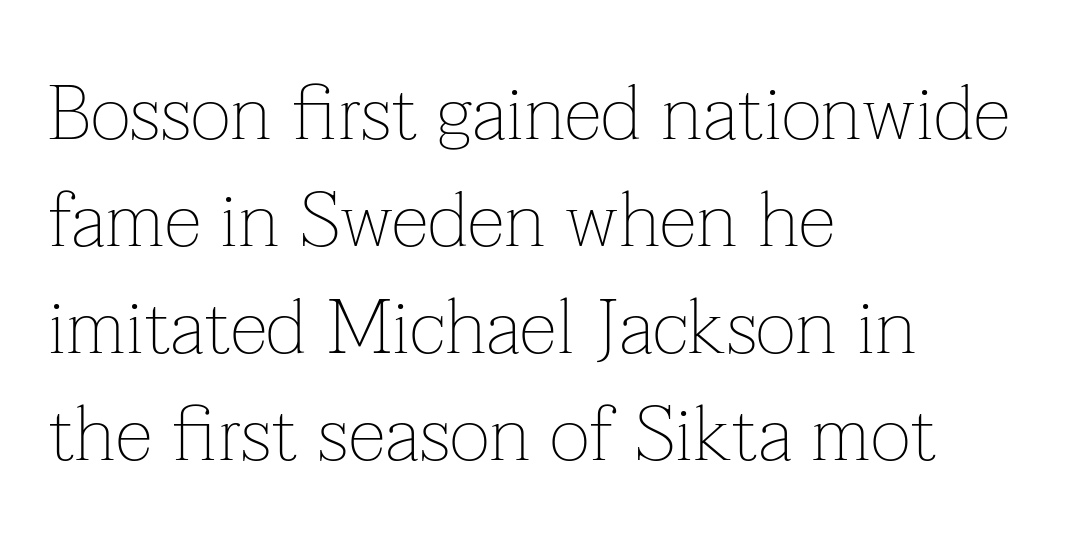
The image shows 77 px thin serif type, upright; set left-aligned, normal line spacing (1.39x), normal letter spacing, not underlined; low stroke contrast and a medium x-height.
